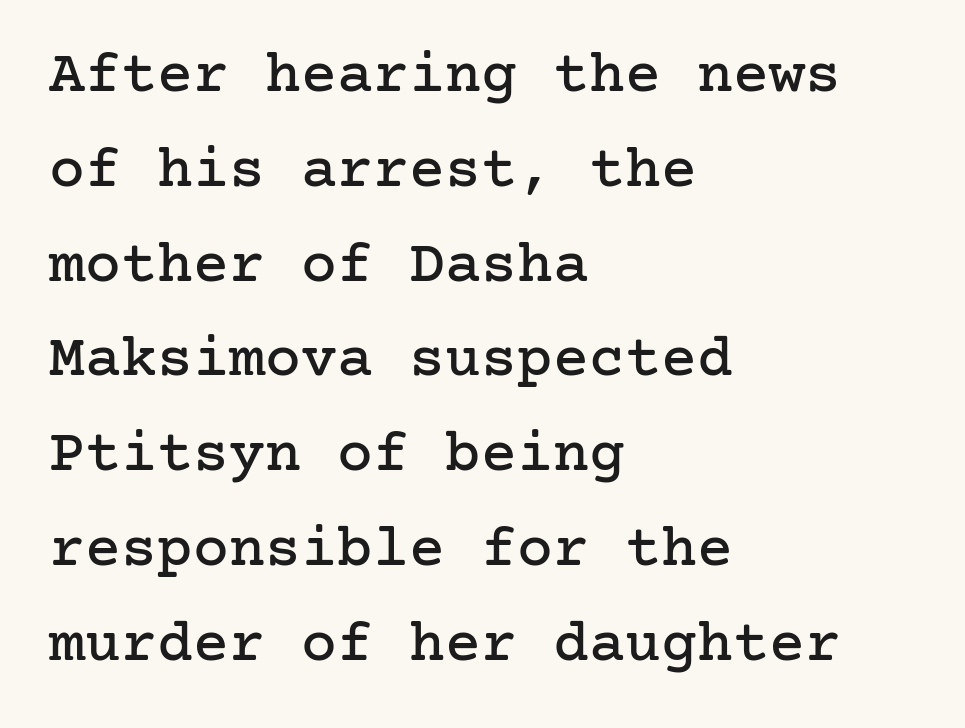
This sample keeps an unexceptional amount of space between lines. Serifs: yes, visible at the terminals of the letterforms. Between one letter and the next there's only the usual sliver of space. Check the space under the baseline: it is left empty.
